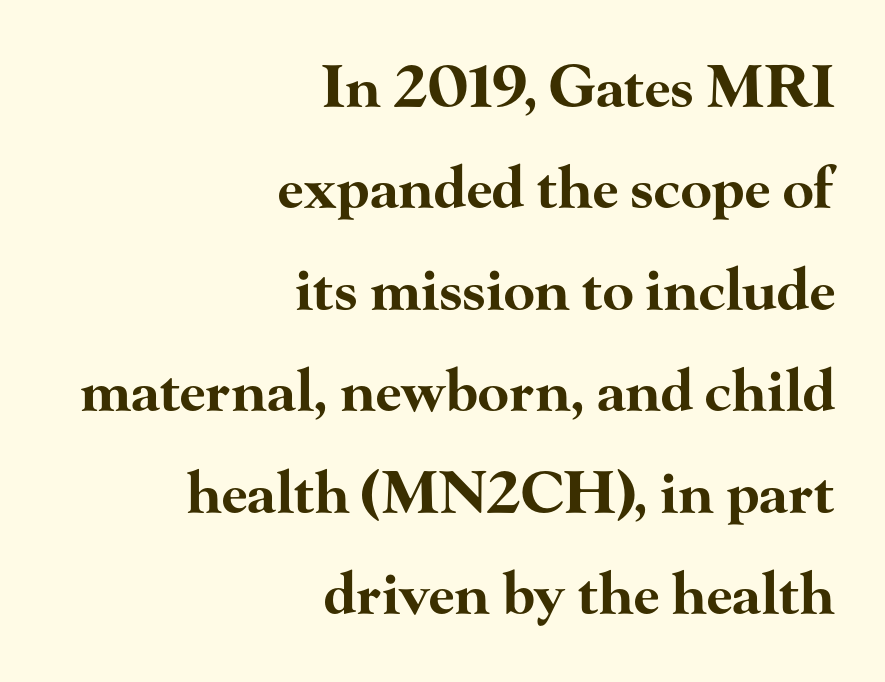
{"serif": "yes", "italic": "no", "bold": "yes", "weight": "bold", "width": "wide", "stroke_contrast": "high", "x_height": "small", "monospaced": "no", "underline": "no", "align": "right", "line_spacing_ratio": 1.78, "letter_spacing": "normal", "letter_spacing_em": 0.0, "glyph_px": 57}
